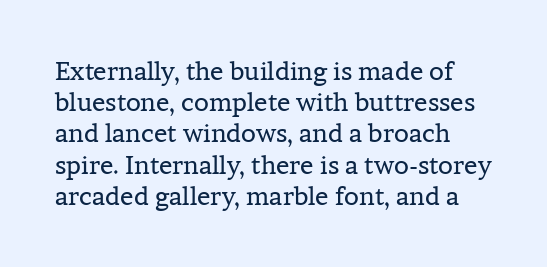
Q: Is the text bold? A: No.
Q: Is the text italic (slanted)? A: No, it is upright.
Q: Is the text underlined? A: No.
Q: Is the spacing between letters normal or unusually wide? A: Normal.
Q: Is the spacing between lines tight, normal or loose? A: Normal.
